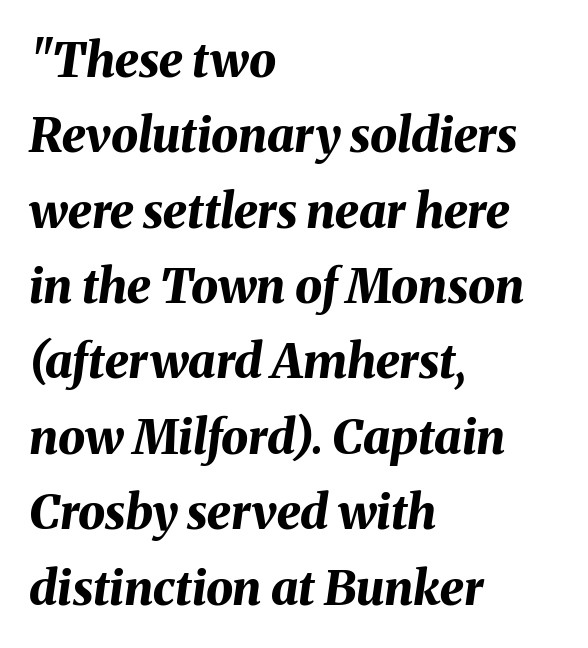
The image shows 48 px bold type, italic (leaning right); set left-aligned, normal line spacing (1.57x), normal letter spacing, not underlined; medium stroke contrast and a medium x-height.
